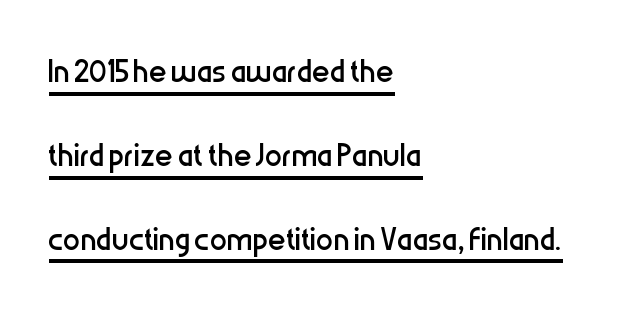
The image shows 43 px regular-weight, condensed sans-serif type, upright; set left-aligned, loose line spacing (1.95x), normal letter spacing, underlined; low stroke contrast and a medium x-height.
